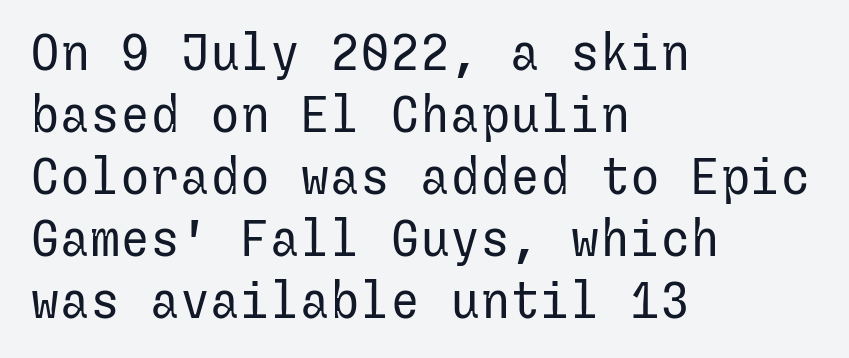
Italic: no, the glyphs are upright roman. Tracking value appears to be zero — textbook default spacing. Line starts are locked; line ends wander. Counters stay open thanks to moderate or lighter strokes.
